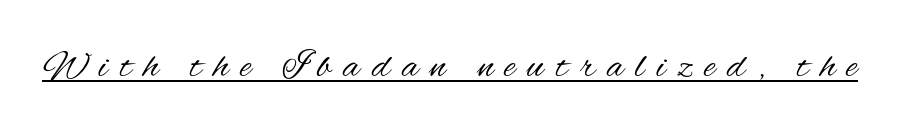
The image shows 39 px regular-weight, condensed sans-serif type; set unusually wide letter spacing (+0.31 em), underlined; medium stroke contrast and a small x-height.
